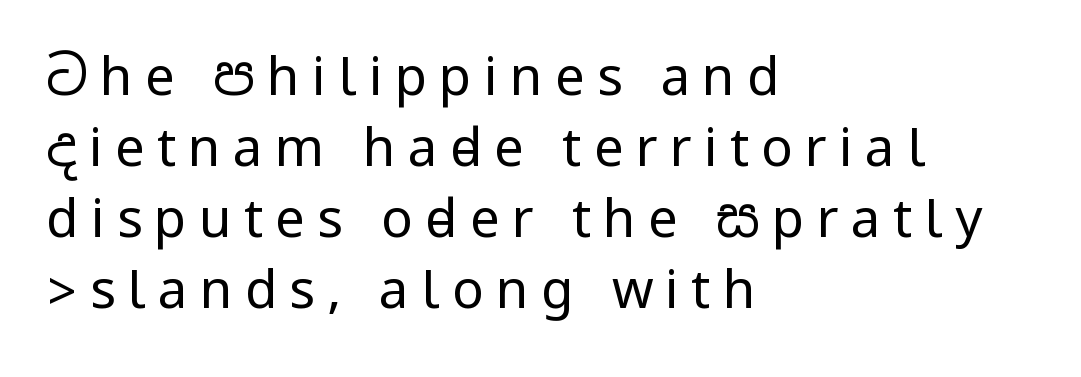
Rule under the text: the space is simply empty. Is this a sans? Yes — the strokes have no serifs. Does extra space separate the letters? Yes, quite a lot of it. Is the stroke heavy? The answer is a plain regular-or-lighter. Quick note: not italic, upright. Alignment: flush left.
